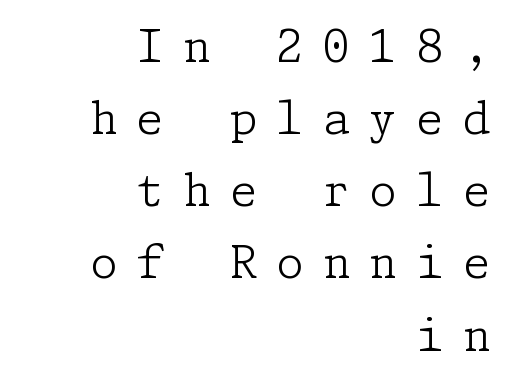
{"serif": "yes", "italic": "no", "bold": "no", "weight": "light", "width": "normal", "stroke_contrast": "low", "x_height": "medium", "underline": "no", "align": "right", "line_spacing": "normal", "line_spacing_ratio": 1.64, "letter_spacing": "wide", "letter_spacing_em": 0.44, "glyph_px": 44}
